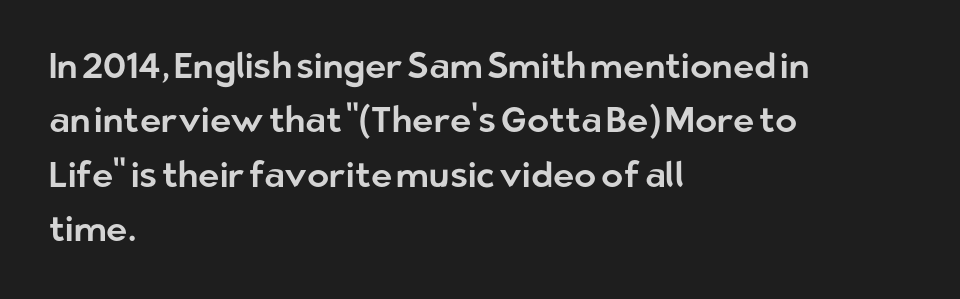
Q: Is the text italic (slanted)? A: No, it is upright.
Q: Is the typeface a serif or a sans-serif typeface? A: Sans-serif.
Q: Is the text underlined? A: No.
Q: How is the paragraph aligned? A: Left-aligned.
Q: Is the spacing between letters normal or unusually wide? A: Normal.
Q: Is the spacing between lines tight, normal or loose? A: Normal.
Q: Width (condensed, normal, or wide)? A: Normal.
Q: Stroke contrast? A: Low.
Q: x-height? A: Medium.
Q: Monospaced? A: No.
